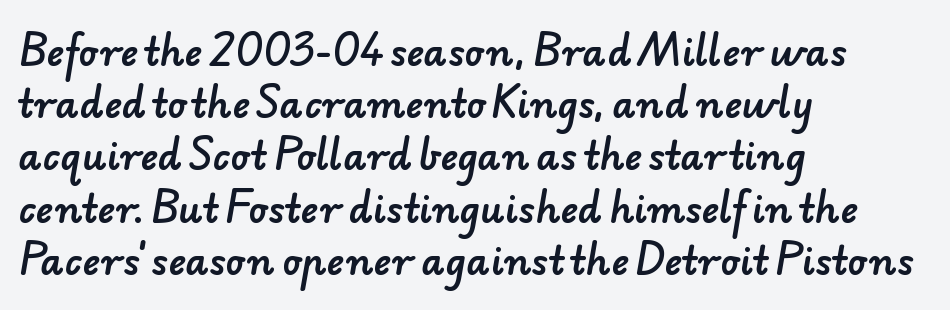
{"serif": "no", "width": "normal", "stroke_contrast": "low", "x_height": "small", "monospaced": "no", "underline": "no", "align": "left", "line_spacing": "normal", "line_spacing_ratio": 1.41, "letter_spacing": "normal", "letter_spacing_em": 0.0, "glyph_px": 37}
